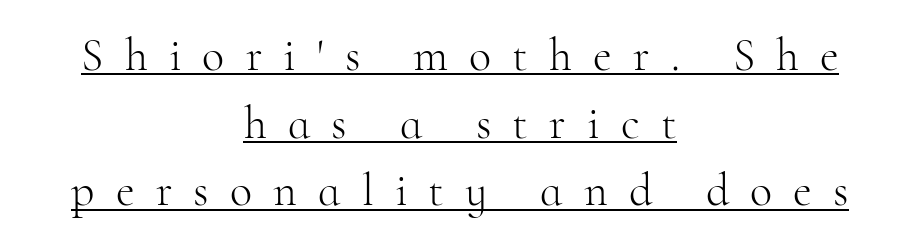
The image shows 46 px light serif type, upright; set centered, normal line spacing (1.47x), unusually wide letter spacing (+0.46 em), underlined; high stroke contrast and a small x-height.
